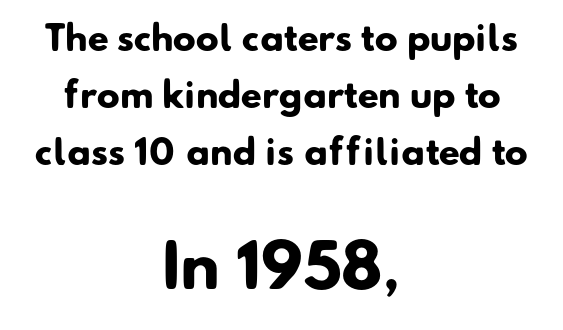
{"serif": "no", "bold": "yes", "weight": "heavy", "width": "normal", "stroke_contrast": "low", "x_height": "small", "monospaced": "no", "underline": "no", "align": "center", "line_spacing": "normal", "line_spacing_ratio": 1.68, "letter_spacing": "normal", "letter_spacing_em": 0.0, "larger_block": "second", "size_ratio": 1.76, "glyph_px": 60}
